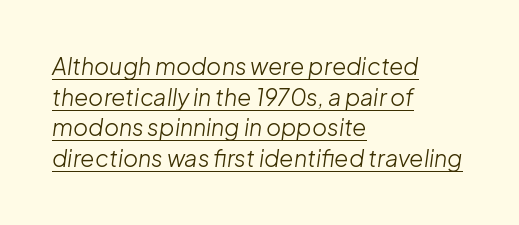
{"italic": "yes", "lean": "right", "slant_degrees": 8, "bold": "no", "underline": "yes", "align": "left", "line_spacing": "normal", "line_spacing_ratio": 1.33, "letter_spacing": "normal", "letter_spacing_em": 0.0, "glyph_px": 23}
